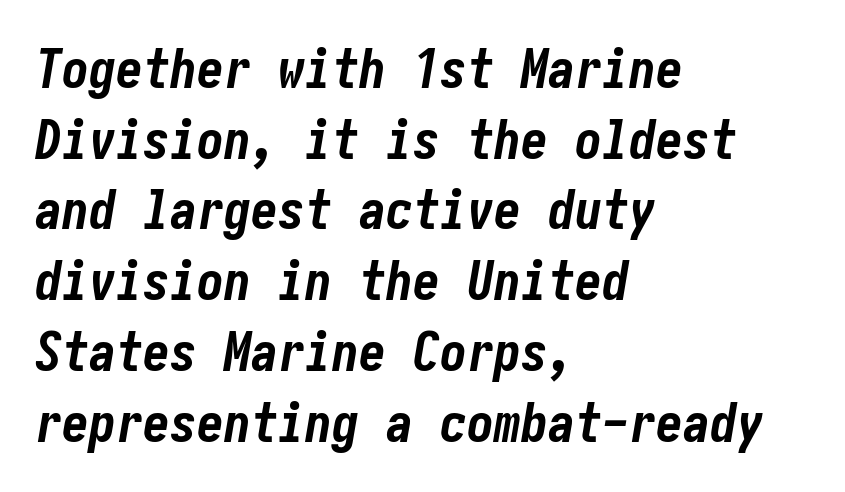
{"italic": "yes", "lean": "right", "slant_degrees": 10, "bold": "yes", "weight": "bold", "width": "condensed", "stroke_contrast": "low", "x_height": "medium", "underline": "no", "align": "left", "line_spacing": "normal", "line_spacing_ratio": 1.31, "letter_spacing": "normal", "letter_spacing_em": 0.0, "glyph_px": 54}
